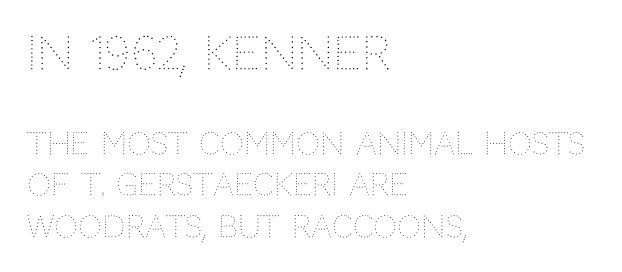
Q: Is the text bold? A: No.
Q: Is the text italic (slanted)? A: No, it is upright.
Q: Is the text underlined? A: No.
Q: How is the paragraph aligned? A: Left-aligned.
Q: Is the spacing between letters normal or unusually wide? A: Normal.
Q: Is the spacing between lines tight, normal or loose? A: Normal.
Q: Which block of text is set in a larger size, the first (top) or the second (bottom)? A: The first (top) one.
Q: Width (condensed, normal, or wide)? A: Normal.
Q: Stroke contrast? A: Medium.
Q: x-height? A: Large.
Q: Monospaced? A: No.
